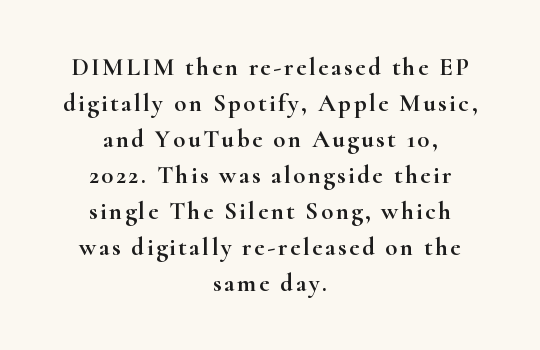
{"italic": "no", "underline": "no", "align": "center", "line_spacing": "normal", "line_spacing_ratio": 1.44, "glyph_px": 25}
